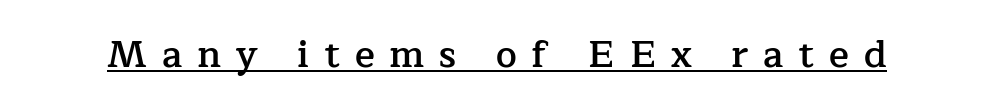
These lines were composed using upright roman letters. The passage shown is typed in a proportional face where columns would drift. Short note: letters widely spaced. Descenders here cross a horizontal rule under the line.
